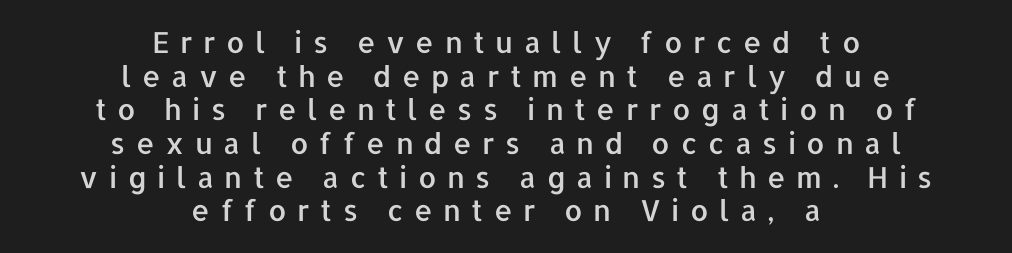
Q: Is the text italic (slanted)? A: No, it is upright.
Q: Is the typeface a serif or a sans-serif typeface? A: Sans-serif.
Q: Is the text underlined? A: No.
Q: How is the paragraph aligned? A: Centered.
Q: Is the spacing between letters normal or unusually wide? A: Unusually wide.
Q: Width (condensed, normal, or wide)? A: Normal.
Q: Stroke contrast? A: Low.
Q: x-height? A: Medium.
Q: Monospaced? A: No.
